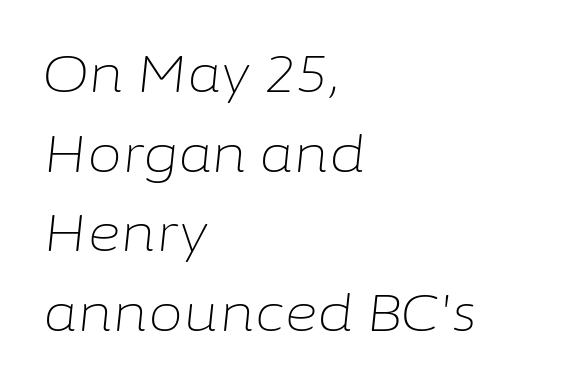
The image shows 51 px light type, italic (leaning right); set left-aligned, normal line spacing (1.56x), normal letter spacing, not underlined; low stroke contrast and a medium x-height.
